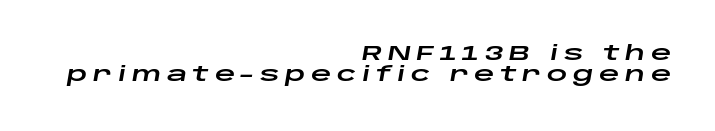
Q: Is the text italic (slanted)? A: Yes, it leans right by about 10 degrees.
Q: Is the text underlined? A: No.
Q: How is the paragraph aligned? A: Right-aligned.
Q: Is the spacing between letters normal or unusually wide? A: Unusually wide.
Q: Is the spacing between lines tight, normal or loose? A: Tight.
